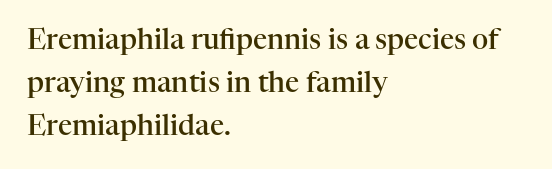
The letters stand straight up with perfectly vertical stems. Regarding leading, the lines here are spaced in the standard way. You could call the tracking neutral — neither tight nor loose. Do the characters align in a grid? No, the font is proportional. The specimen omits any rule beneath the text block's lines. The paragraph has a hard left edge and a soft right edge.
